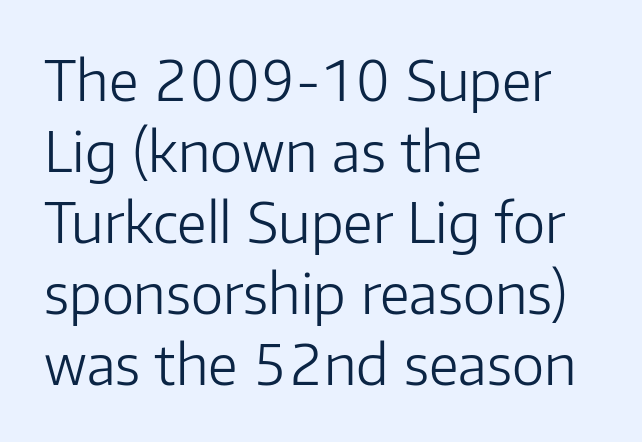
The image shows 55 px light sans-serif type, upright; set left-aligned, normal line spacing (1.29x), normal letter spacing, not underlined; low stroke contrast and a medium x-height.
